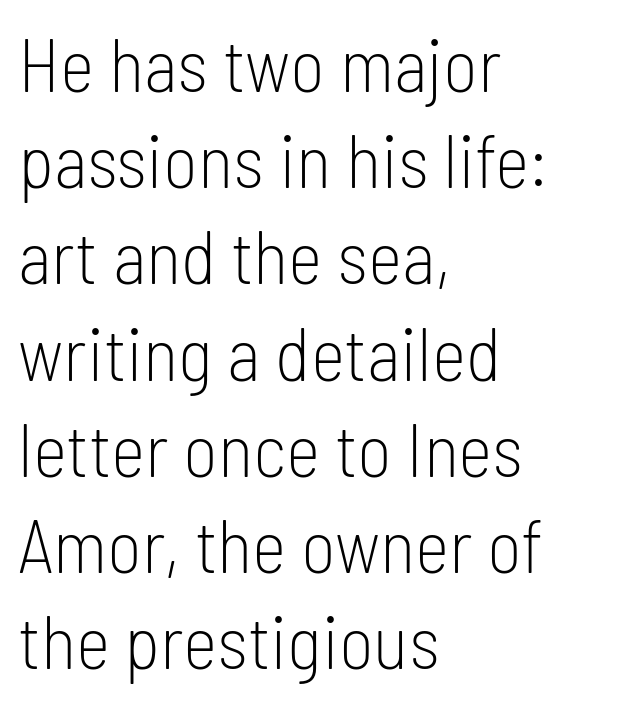
The image shows 74 px light, condensed sans-serif type, upright; set left-aligned, normal line spacing (1.3x), normal letter spacing, not underlined; low stroke contrast and a medium x-height.
